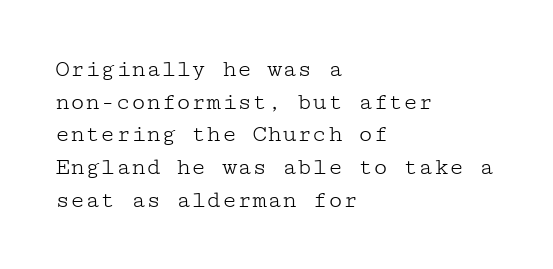
Q: Is the text bold? A: No.
Q: Is the text italic (slanted)? A: No, it is upright.
Q: Is the text underlined? A: No.
Q: How is the paragraph aligned? A: Left-aligned.
Q: Is the spacing between letters normal or unusually wide? A: Normal.
Q: Is the spacing between lines tight, normal or loose? A: Normal.
